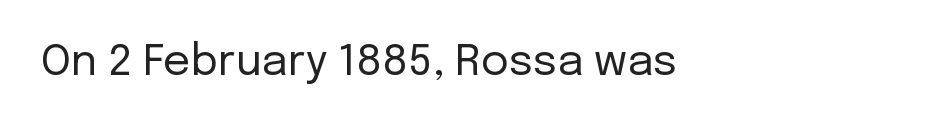
The image shows 43 px regular-weight sans-serif type, upright; set left-aligned, normal letter spacing, not underlined; low stroke contrast and a medium x-height.
